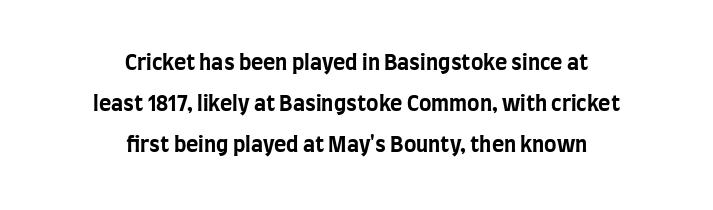
The image shows 21 px bold type, upright; set centered, loose line spacing (1.95x), normal letter spacing, not underlined.
